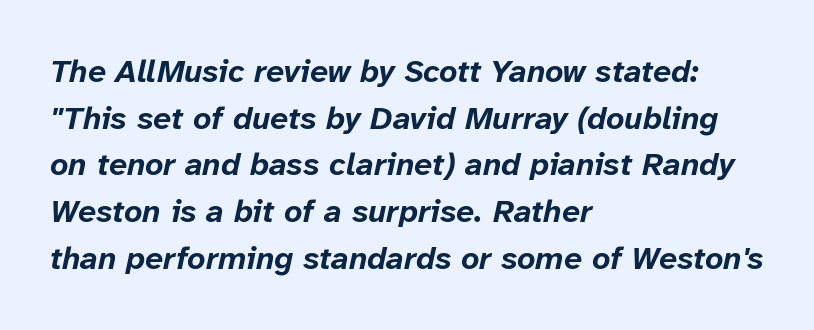
Q: Is the text bold? A: Yes.
Q: Is the text italic (slanted)? A: Yes, it leans right by about 12 degrees.
Q: Is the text underlined? A: No.
Q: How is the paragraph aligned? A: Left-aligned.
Q: Is the spacing between letters normal or unusually wide? A: Normal.
Q: Is the spacing between lines tight, normal or loose? A: Normal.
Q: Width (condensed, normal, or wide)? A: Normal.
Q: Stroke contrast? A: Low.
Q: x-height? A: Medium.
Q: Monospaced? A: No.
